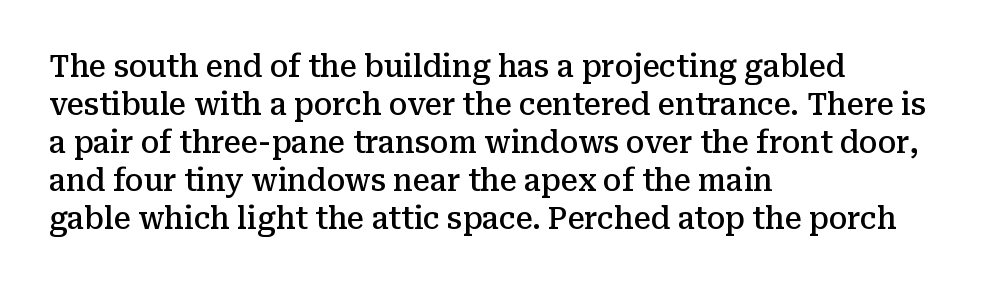
As a designer I'd log this as weight 600, semibold. When letters stand straight like this, we call the style roman or upright. The passage shown is typed in a proportional face where columns would drift. Default kerning and tracking; the words read as compact shapes. Descenders hang freely into open space. Left-aligned paragraph, ragged on the right.
